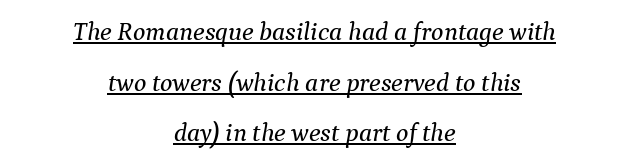
{"italic": "yes", "lean": "right", "slant_degrees": 9, "underline": "yes", "align": "center", "line_spacing": "loose", "line_spacing_ratio": 1.95, "letter_spacing": "normal", "letter_spacing_em": 0.0, "glyph_px": 26}
